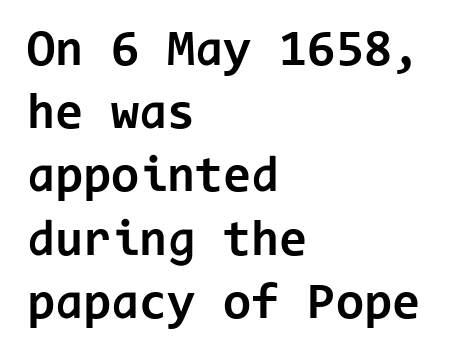
Q: Is the text bold? A: Yes.
Q: Is the text italic (slanted)? A: No, it is upright.
Q: Is the typeface a serif or a sans-serif typeface? A: Sans-serif.
Q: Is the text underlined? A: No.
Q: How is the paragraph aligned? A: Left-aligned.
Q: Is the spacing between letters normal or unusually wide? A: Normal.
Q: Width (condensed, normal, or wide)? A: Normal.
Q: Stroke contrast? A: Low.
Q: x-height? A: Medium.
Q: Monospaced? A: Yes.
